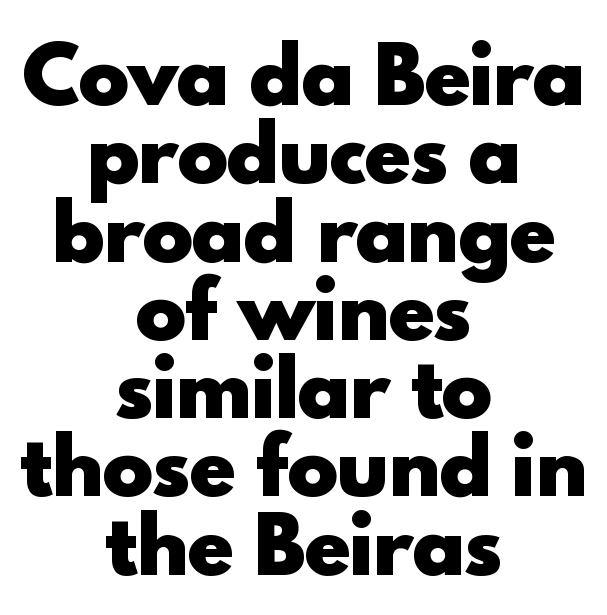
These lines were composed using upright roman letters. Is this a fixed-width face? No — the glyphs have proportional, varying widths. Is there much room between lines? No — they nearly touch. A clean baseline with only descenders dipping below it. In terms of letterform style, serifs are entirely absent. Students, note that the glyphs here touch the page at normal intervals.
